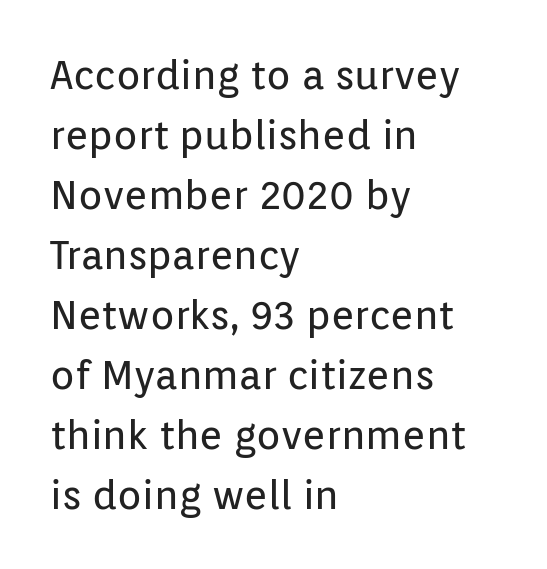
{"serif": "no", "italic": "no", "bold": "no", "weight": "regular", "width": "normal", "stroke_contrast": "low", "x_height": "medium", "monospaced": "no", "underline": "no", "align": "left", "line_spacing": "normal", "line_spacing_ratio": 1.5, "letter_spacing": "normal", "letter_spacing_em": 0.0, "glyph_px": 40}
